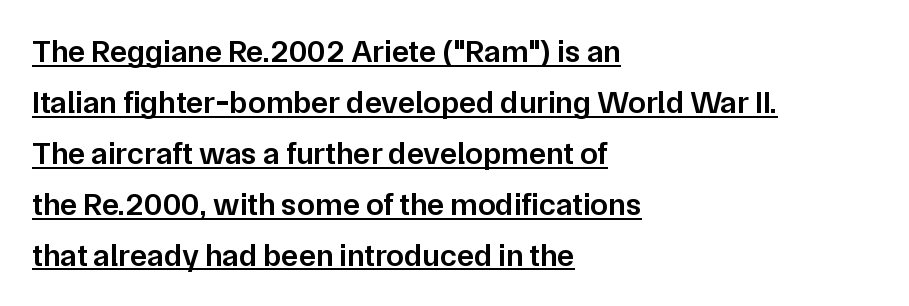
The image shows 32 px semibold sans-serif type, upright; set left-aligned, normal line spacing (1.59x), normal letter spacing, underlined; low stroke contrast and a medium x-height.
